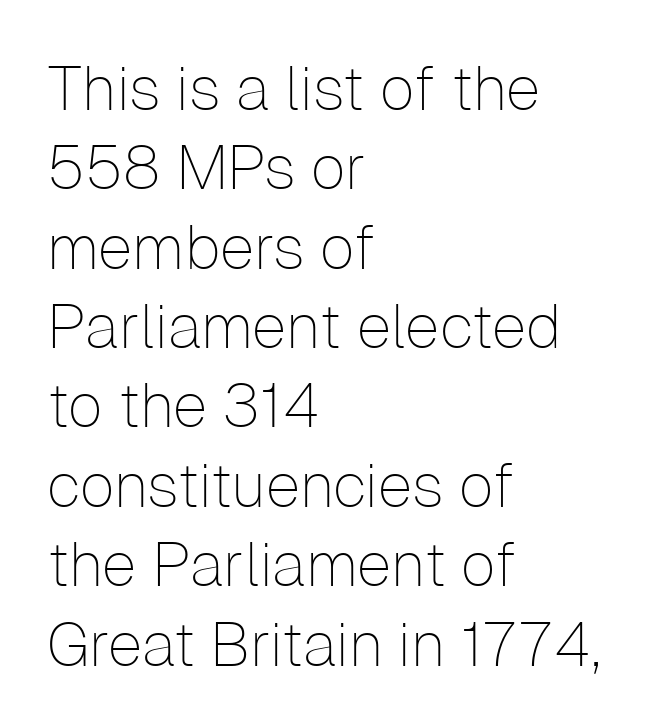
The image shows 62 px thin sans-serif type, upright; set left-aligned, normal line spacing (1.28x), normal letter spacing, not underlined; low stroke contrast and a medium x-height.
